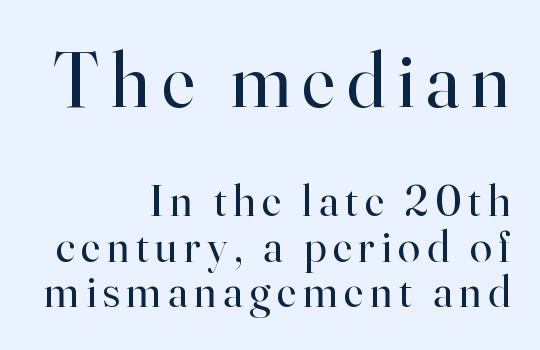
{"serif": "yes", "italic": "no", "bold": "no", "weight": "regular", "width": "normal", "stroke_contrast": "high", "x_height": "small", "monospaced": "no", "underline": "no", "align": "right", "line_spacing": "tight", "line_spacing_ratio": 1.01, "larger_block": "first", "size_ratio": 1.73, "glyph_px": 78}
